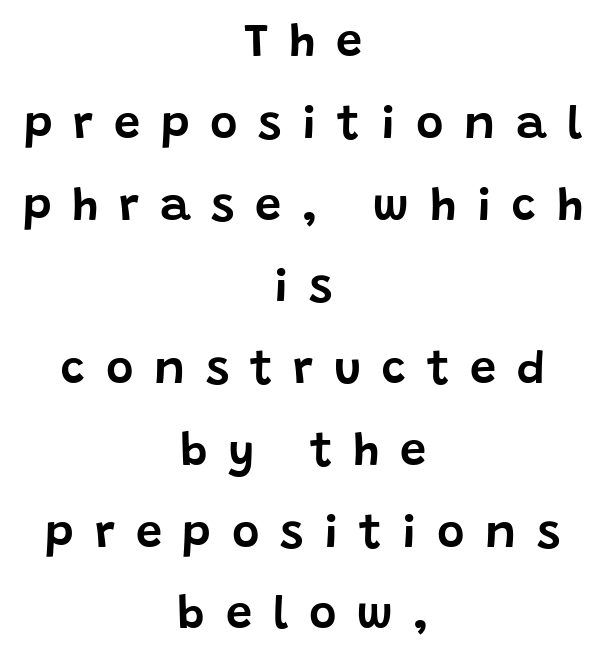
In CSS terms this would be text-align: center. Style check: upright. These lines are rendered in a variable-pitch font. The passage shown is not underscored anywhere. Does the type have serifs? No, each stem ends abruptly.
